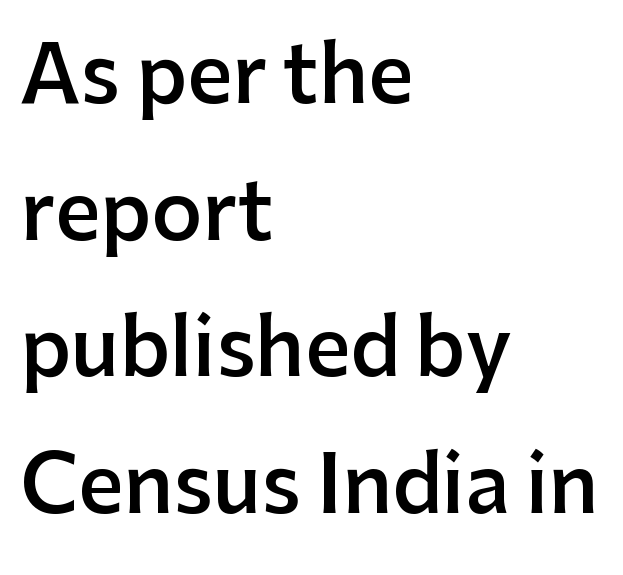
The image shows 79 px semibold sans-serif type, upright; set left-aligned, line spacing 1.73x, normal letter spacing, not underlined; low stroke contrast and a medium x-height.
